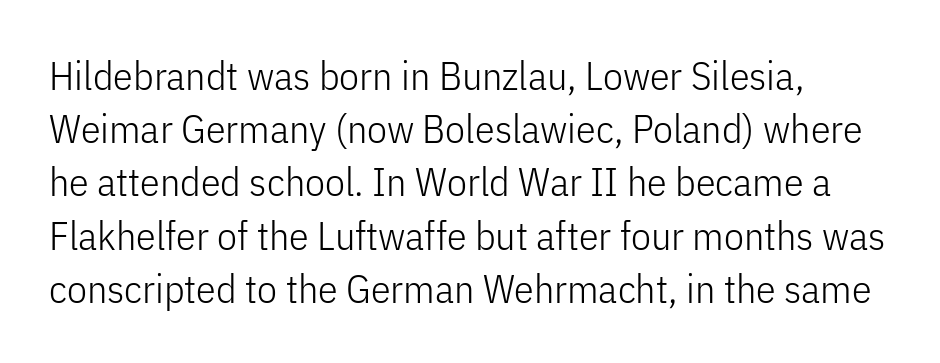
Stem width sits at or under what a default text font uses. The type sits square on the baseline with zero lean. Does the type have serifs? No, each stem ends abruptly. All the whitespace from short lines collects on the right.
